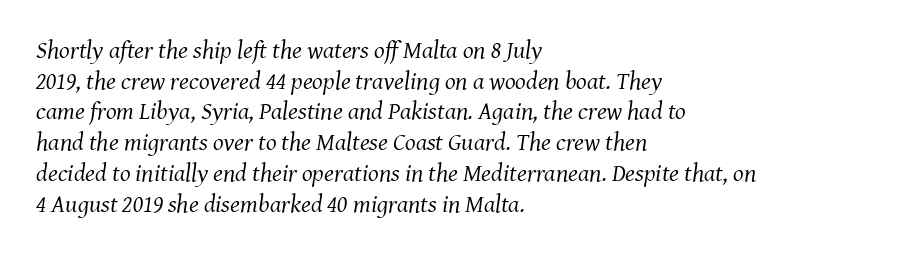
{"italic": "yes", "lean": "right", "slant_degrees": 8, "bold": "no", "underline": "no", "align": "left", "line_spacing_ratio": 1.23, "letter_spacing": "normal", "letter_spacing_em": 0.0, "glyph_px": 25}
